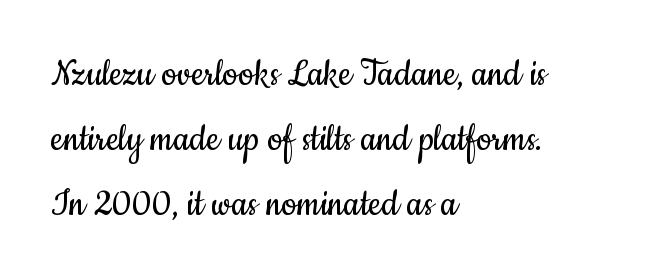
The strokes carry an ordinary text weight at most. Note the varied advance widths — an 'i' is clearly narrower than an 'm'. The letters carry no serifs — their stems end cleanly without finishing strokes. Words appear dense and cohesive because spacing is normal.
